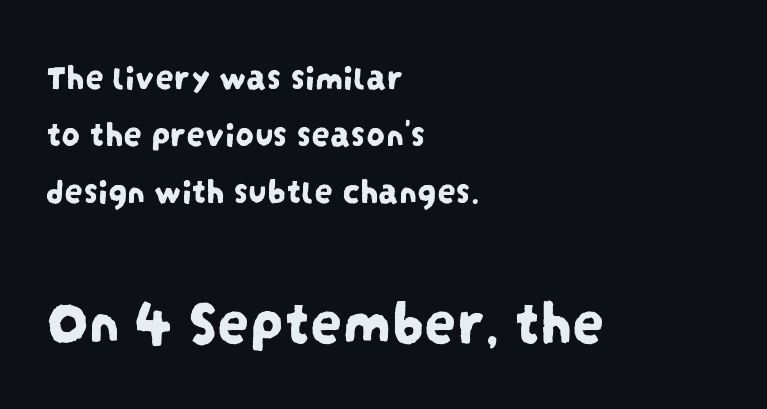
Q: Is the typeface a serif or a sans-serif typeface? A: Sans-serif.
Q: Is the text underlined? A: No.
Q: How is the paragraph aligned? A: Left-aligned.
Q: Is the spacing between letters normal or unusually wide? A: Normal.
Q: Is the spacing between lines tight, normal or loose? A: Normal.
Q: Which block of text is set in a larger size, the first (top) or the second (bottom)? A: The second (bottom) one.
Q: Width (condensed, normal, or wide)? A: Condensed.
Q: Stroke contrast? A: Low.
Q: x-height? A: Large.
Q: Monospaced? A: No.
